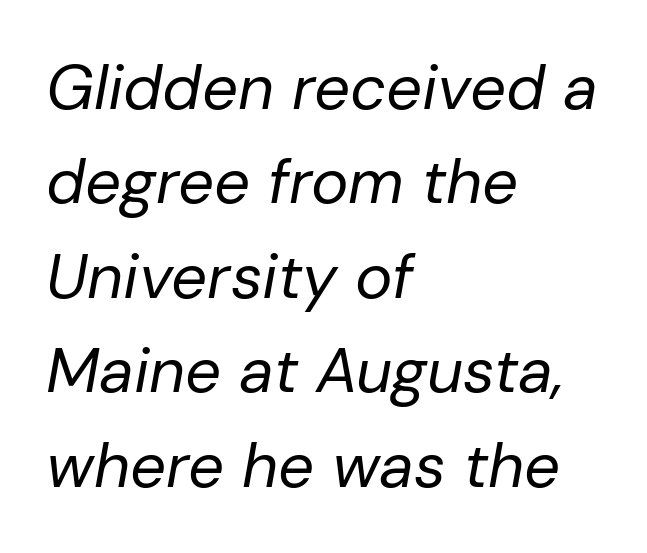
Q: Is the text bold? A: No.
Q: Is the text italic (slanted)? A: Yes, it leans right by about 10 degrees.
Q: Is the text underlined? A: No.
Q: How is the paragraph aligned? A: Left-aligned.
Q: Is the spacing between letters normal or unusually wide? A: Normal.
Q: Is the spacing between lines tight, normal or loose? A: Normal.
Q: Width (condensed, normal, or wide)? A: Normal.
Q: Stroke contrast? A: Low.
Q: x-height? A: Medium.
Q: Monospaced? A: No.
